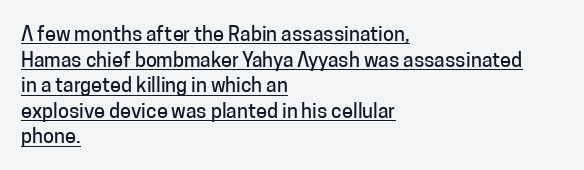
The image shows 20 px text type, upright; set left-aligned, normal line spacing (1.28x), normal letter spacing, underlined.
